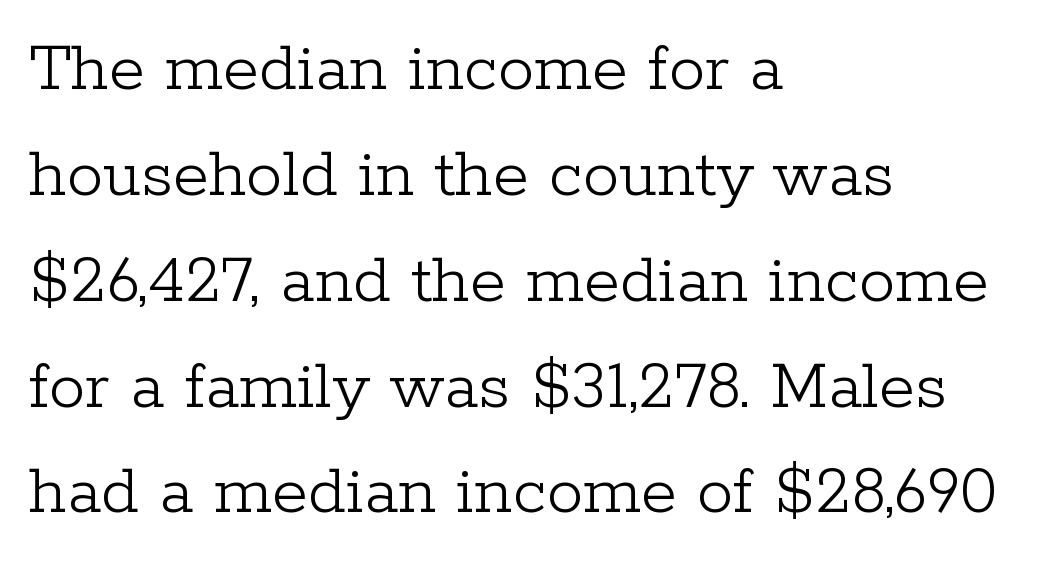
The letters sit at their default tracking, neither squeezed nor spread. Anything drawn beneath the words? Only blank space. Short and long lines alike share a common starting point at left. The typeface has the unassuming heft of standard copy or less. Spacing verdict: proportional, widths tailored to each character.
